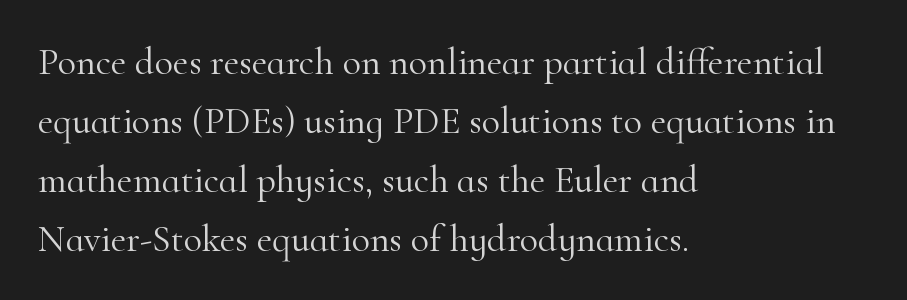
{"serif": "yes", "italic": "no", "bold": "no", "weight": "light", "width": "normal", "stroke_contrast": "high", "x_height": "small", "monospaced": "no", "underline": "no", "align": "left", "line_spacing": "normal", "line_spacing_ratio": 1.55, "letter_spacing": "normal", "letter_spacing_em": 0.0, "glyph_px": 38}
